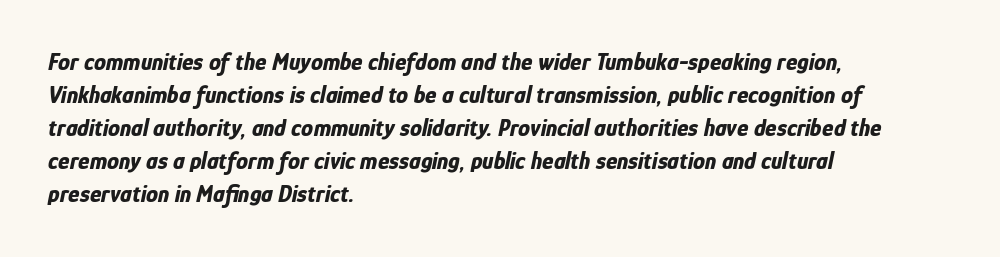
The image shows 24 px bold type, italic (leaning right); set left-aligned, normal line spacing (1.38x), normal letter spacing, not underlined.
